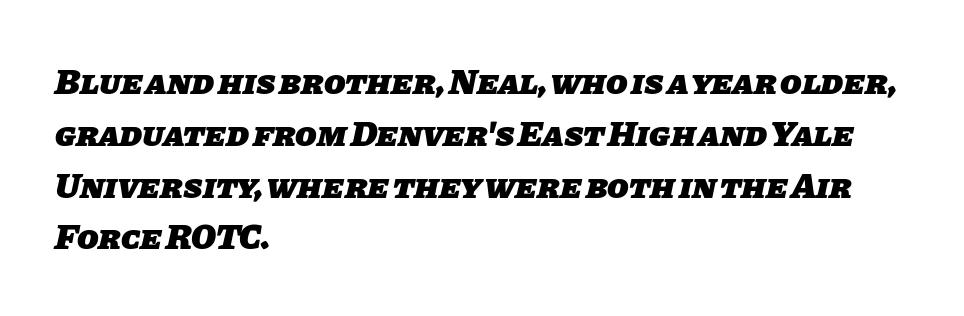
Q: Is the text bold? A: Yes.
Q: Is the typeface a serif or a sans-serif typeface? A: Serif.
Q: Is the text underlined? A: No.
Q: How is the paragraph aligned? A: Left-aligned.
Q: Is the spacing between letters normal or unusually wide? A: Normal.
Q: Is the spacing between lines tight, normal or loose? A: Normal.
Q: Width (condensed, normal, or wide)? A: Normal.
Q: Stroke contrast? A: Low.
Q: x-height? A: Large.
Q: Monospaced? A: No.
